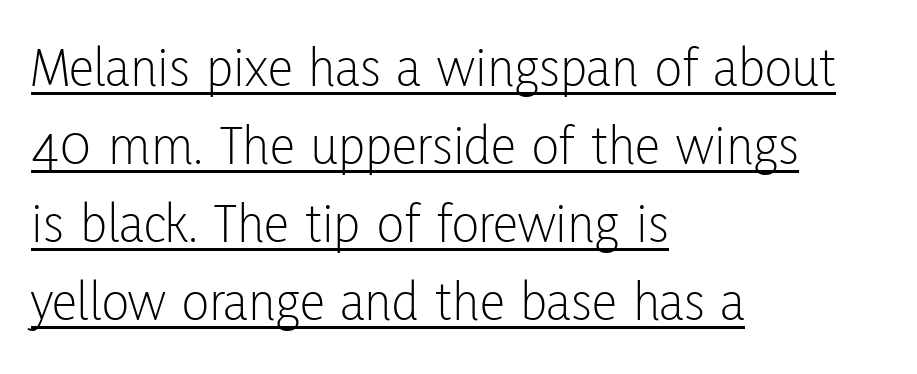
{"serif": "no", "italic": "no", "bold": "no", "weight": "light", "width": "condensed", "stroke_contrast": "low", "x_height": "medium", "monospaced": "no", "underline": "yes", "align": "left", "line_spacing": "normal", "line_spacing_ratio": 1.37, "letter_spacing": "normal", "letter_spacing_em": 0.0, "glyph_px": 57}
